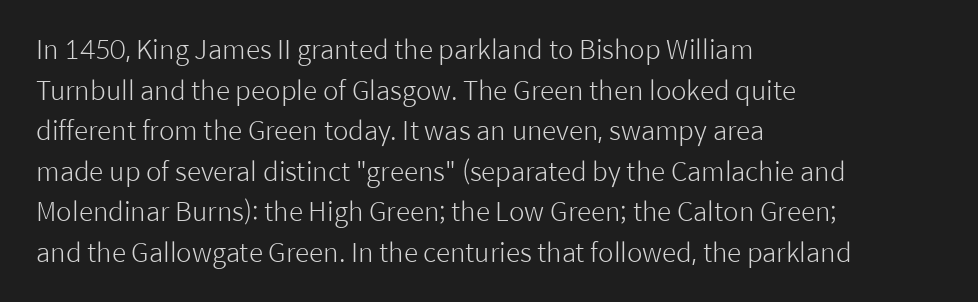
The zone under the glyphs is completely vacant. Letters have the restrained weight of plain body copy at most. Line beginnings align vertically; line endings do not. The gaps between neighbouring characters are ordinary and unremarkable.
